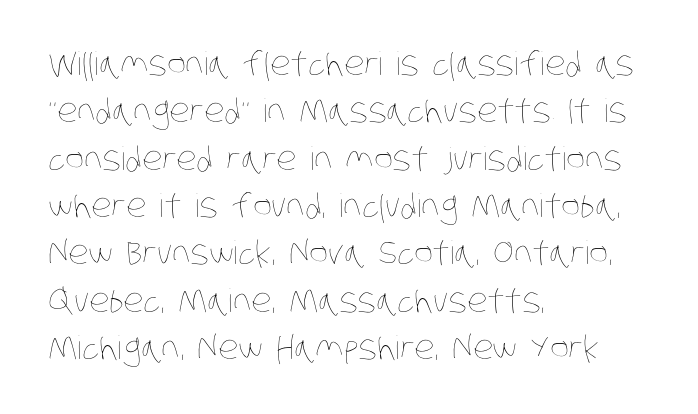
Words appear dense and cohesive because spacing is normal. Summary of vertical rhythm: regular, with standard interline spacing. Underlining? Definitely not there. Does the copy run flush right? No — it runs flush left. Here the designer chose a conventional face with non-uniform glyph widths.
